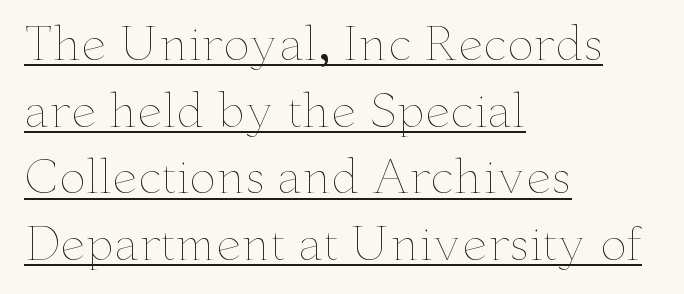
Q: Is the text bold? A: No.
Q: Is the text italic (slanted)? A: No, it is upright.
Q: Is the text underlined? A: Yes.
Q: How is the paragraph aligned? A: Left-aligned.
Q: Is the spacing between letters normal or unusually wide? A: Normal.
Q: Is the spacing between lines tight, normal or loose? A: Normal.
Q: Width (condensed, normal, or wide)? A: Wide.
Q: Stroke contrast? A: Low.
Q: x-height? A: Small.
Q: Monospaced? A: No.
